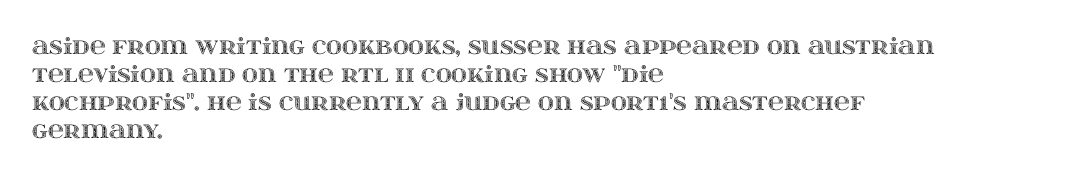
Q: Is the text italic (slanted)? A: No, it is upright.
Q: Is the text underlined? A: No.
Q: How is the paragraph aligned? A: Left-aligned.
Q: Is the spacing between letters normal or unusually wide? A: Normal.
Q: Is the spacing between lines tight, normal or loose? A: Normal.
